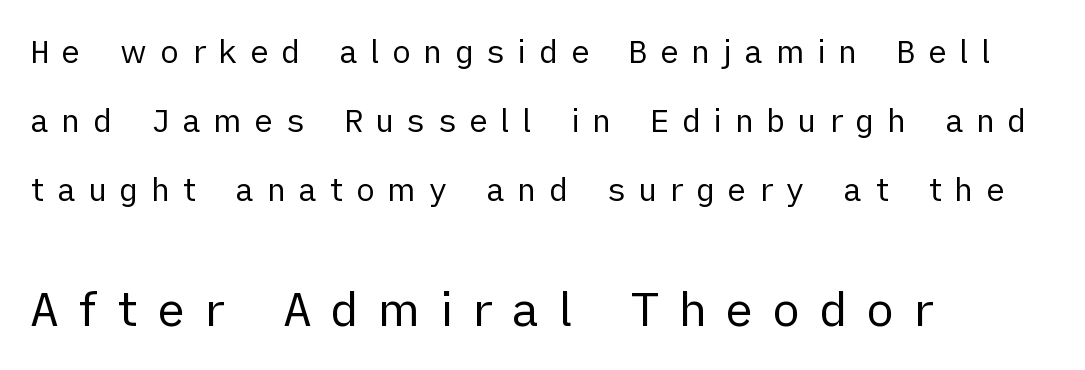
{"serif": "no", "italic": "no", "bold": "no", "weight": "regular", "width": "normal", "stroke_contrast": "low", "x_height": "medium", "monospaced": "no", "underline": "no", "align": "left", "line_spacing": "loose", "line_spacing_ratio": 2.16, "letter_spacing": "wide", "letter_spacing_em": 0.38, "larger_block": "second", "size_ratio": 1.5, "glyph_px": 48}
